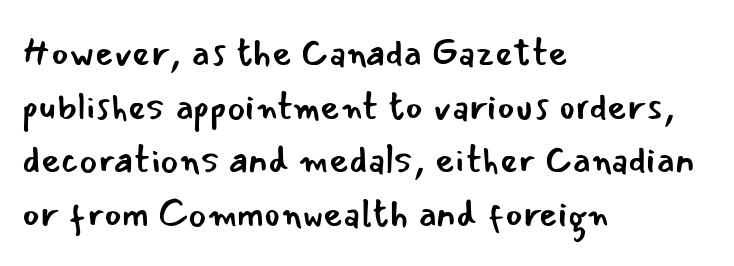
Q: Is the text bold? A: No.
Q: Is the text italic (slanted)? A: No, it is upright.
Q: Is the typeface a serif or a sans-serif typeface? A: Sans-serif.
Q: Is the text underlined? A: No.
Q: How is the paragraph aligned? A: Left-aligned.
Q: Is the spacing between letters normal or unusually wide? A: Normal.
Q: Is the spacing between lines tight, normal or loose? A: Normal.
Q: Width (condensed, normal, or wide)? A: Normal.
Q: Stroke contrast? A: Low.
Q: x-height? A: Small.
Q: Monospaced? A: No.
